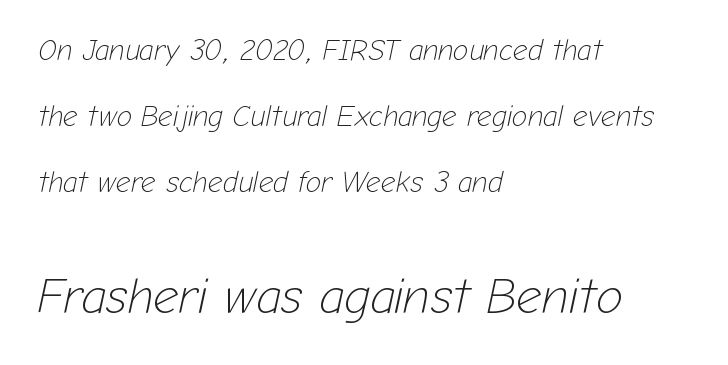
Compared with typical body copy, the letter spacing here is the same. Spacing verdict: proportional, widths tailored to each character. This rendering features lettering with no underline. Look at the glyph heights: the lower group is clearly the bigger setting. Is the block centered? No — it sits flush against the left margin. Notice the wide empty band between every row — that's loose leading.
